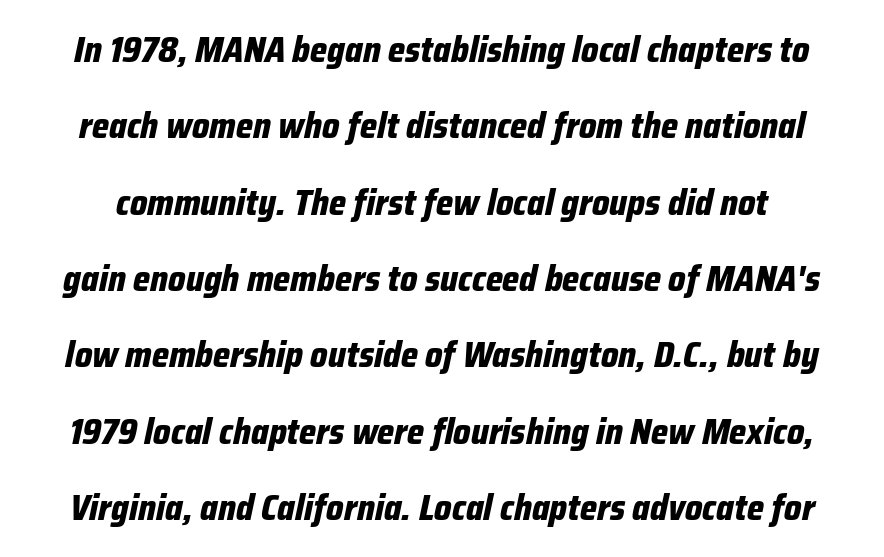
{"italic": "yes", "lean": "right", "slant_degrees": 12, "bold": "yes", "weight": "bold", "width": "condensed", "stroke_contrast": "low", "x_height": "medium", "monospaced": "no", "underline": "no", "line_spacing": "loose", "line_spacing_ratio": 2.12, "letter_spacing": "normal", "letter_spacing_em": 0.0, "glyph_px": 36}
